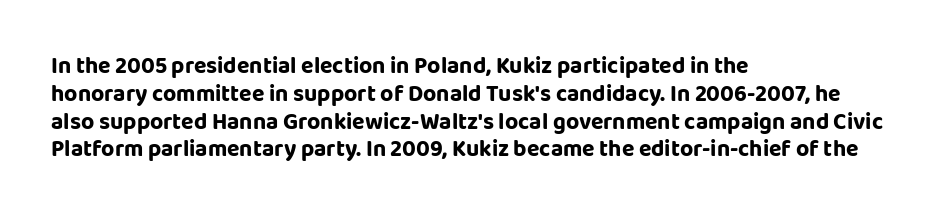
{"italic": "no", "underline": "no", "align": "left", "line_spacing_ratio": 1.21, "letter_spacing": "normal", "letter_spacing_em": 0.0, "glyph_px": 23}
